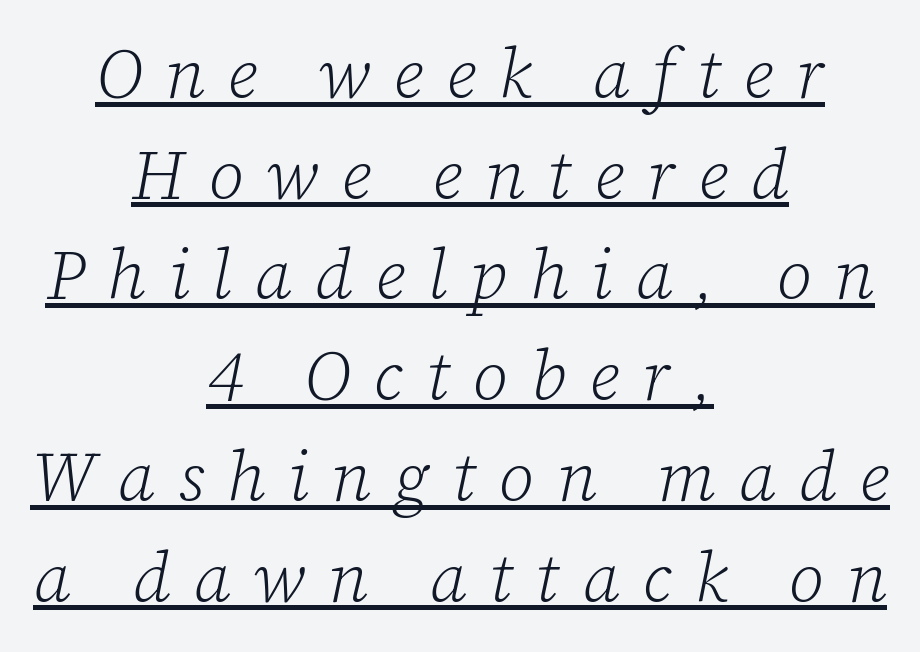
Loose tracking; the words dissolve into strings of separated letters. The passage shown is typed in a proportional face where columns would drift. Every character sits at an angle, as italics do. What decoration does the sample have? An underline. This rendering uses center alignment, leaving both contours irregular but symmetric. Bold? No — there's no thickening of the strokes.
